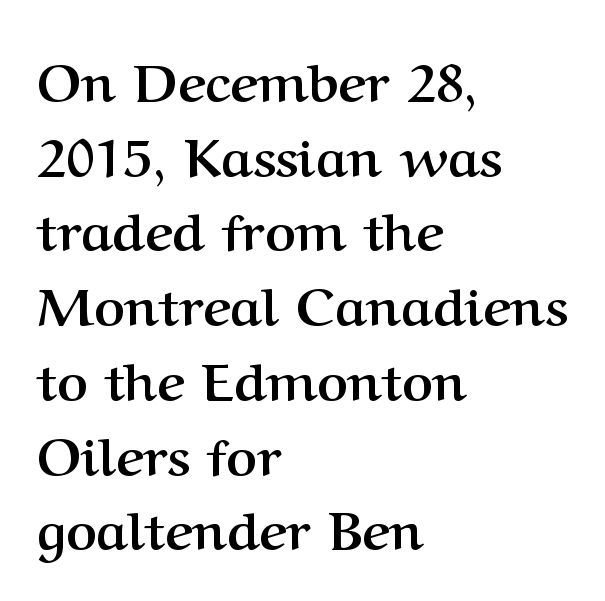
The image shows 53 px semibold serif type, upright; set left-aligned, normal line spacing (1.41x), normal letter spacing, not underlined; medium stroke contrast and a medium x-height.
